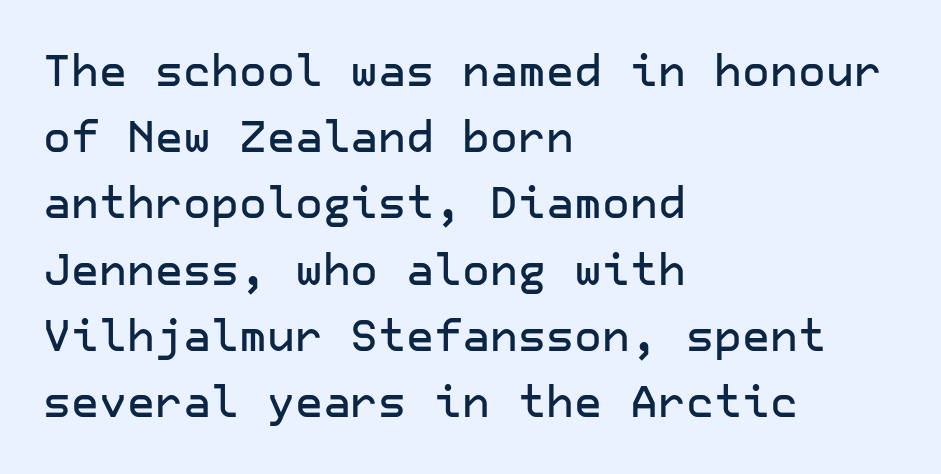
The image shows 43 px sans-serif type, upright; set left-aligned, normal line spacing (1.54x), normal letter spacing, not underlined; low stroke contrast and a medium x-height.
